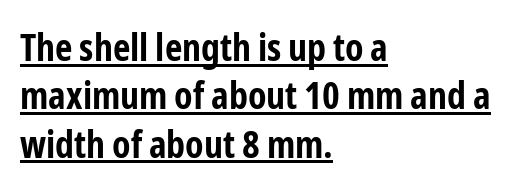
The image shows 38 px bold, condensed sans-serif type, upright; set left-aligned, normal line spacing (1.27x), normal letter spacing, underlined; low stroke contrast and a medium x-height.
